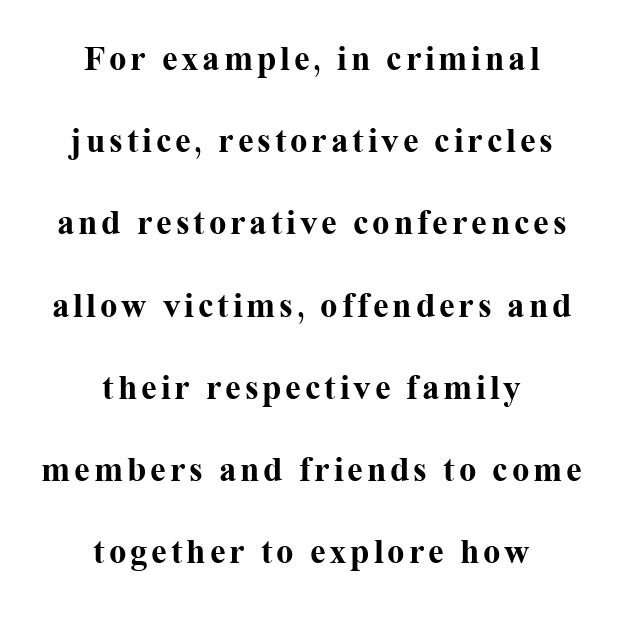
Q: Is the text bold? A: Yes.
Q: Is the text italic (slanted)? A: No, it is upright.
Q: Is the typeface a serif or a sans-serif typeface? A: Serif.
Q: Is the text underlined? A: No.
Q: How is the paragraph aligned? A: Centered.
Q: Is the spacing between lines tight, normal or loose? A: Loose.
Q: Width (condensed, normal, or wide)? A: Normal.
Q: Stroke contrast? A: Medium.
Q: x-height? A: Medium.
Q: Monospaced? A: No.
